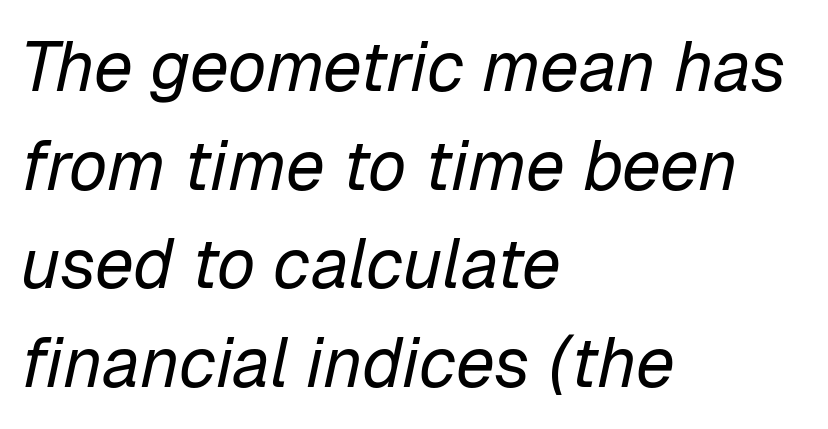
The image shows 70 px regular-weight type, italic (leaning right); set left-aligned, normal line spacing (1.41x), normal letter spacing, not underlined; low stroke contrast and a medium x-height.
